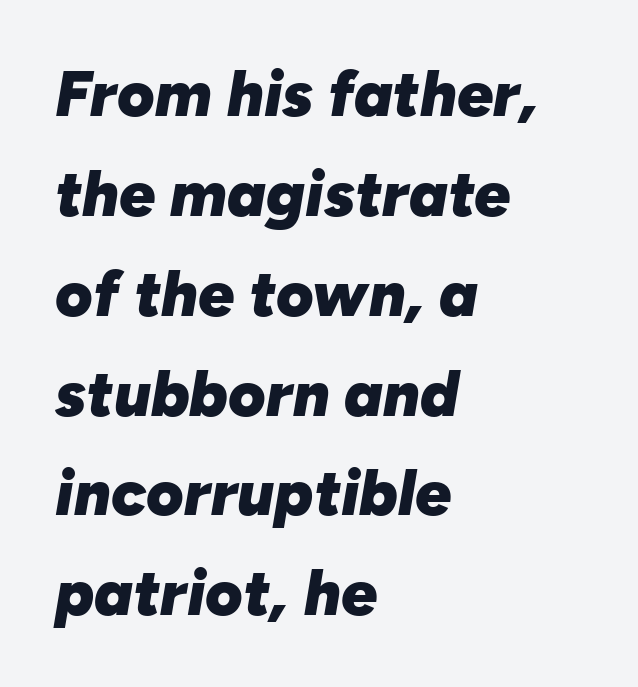
The typography opts for an oblique posture over an upright one. The face used here has the dense, thick strokes of a bold. These lines are set flush left with a ragged right edge. The rows are spaced the way most documents space them. No extra tracking has been applied to these lines.
